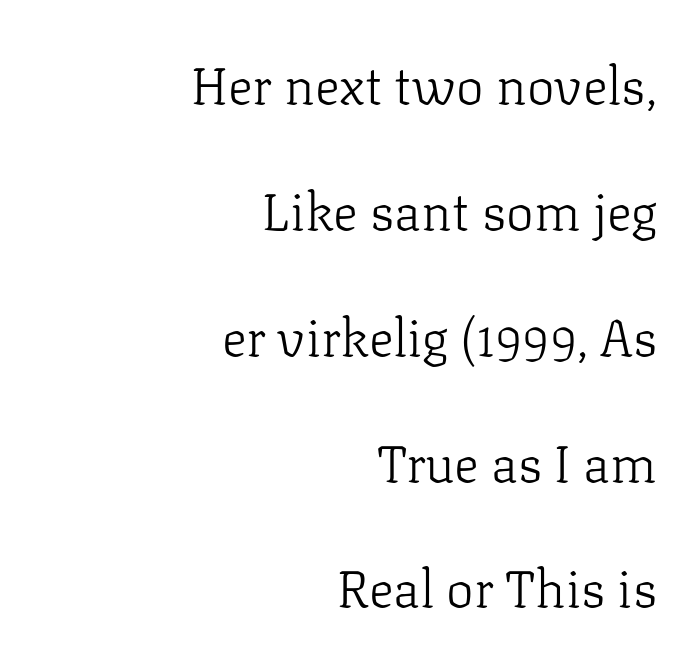
The vertical gap from one line to the next is large. Is this a fixed-width face? No — the glyphs have proportional, varying widths. No word sits above an underline. Serif or sans? Serif — the stroke terminals have little feet. Nothing unusual about the tracking: characters are spaced as the font intends.
